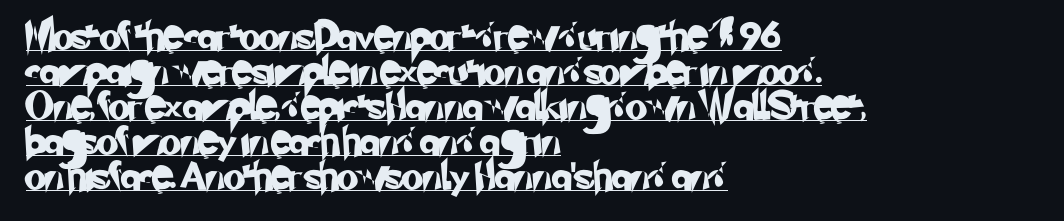
{"serif": "no", "width": "normal", "stroke_contrast": "low", "x_height": "small", "monospaced": "no", "underline": "yes", "align": "left", "line_spacing": "normal", "line_spacing_ratio": 1.25, "letter_spacing": "normal", "letter_spacing_em": 0.0, "glyph_px": 28}
